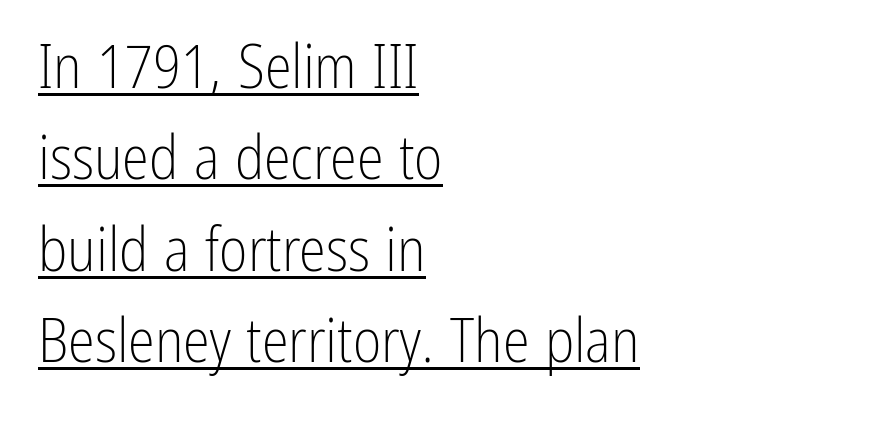
The image shows 61 px light, condensed sans-serif type, upright; set left-aligned, normal line spacing (1.5x), normal letter spacing, underlined; low stroke contrast and a medium x-height.
